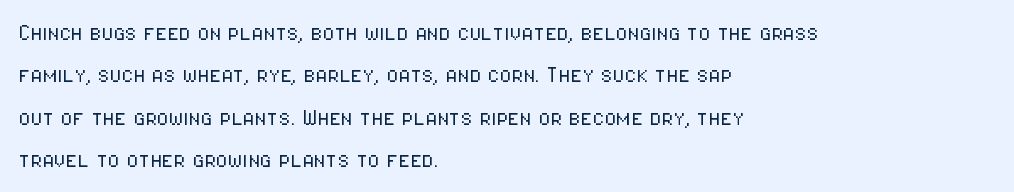
Q: Is the text bold? A: No.
Q: Is the text italic (slanted)? A: No, it is upright.
Q: Is the text underlined? A: No.
Q: How is the paragraph aligned? A: Left-aligned.
Q: Is the spacing between letters normal or unusually wide? A: Normal.
Q: Is the spacing between lines tight, normal or loose? A: Normal.
